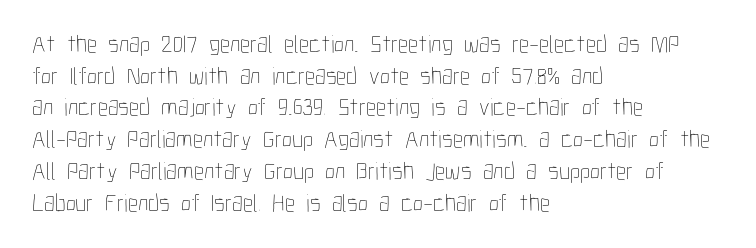
{"italic": "no", "bold": "no", "underline": "no", "align": "left", "line_spacing": "normal", "line_spacing_ratio": 1.27, "letter_spacing": "normal", "letter_spacing_em": 0.0, "glyph_px": 25}
